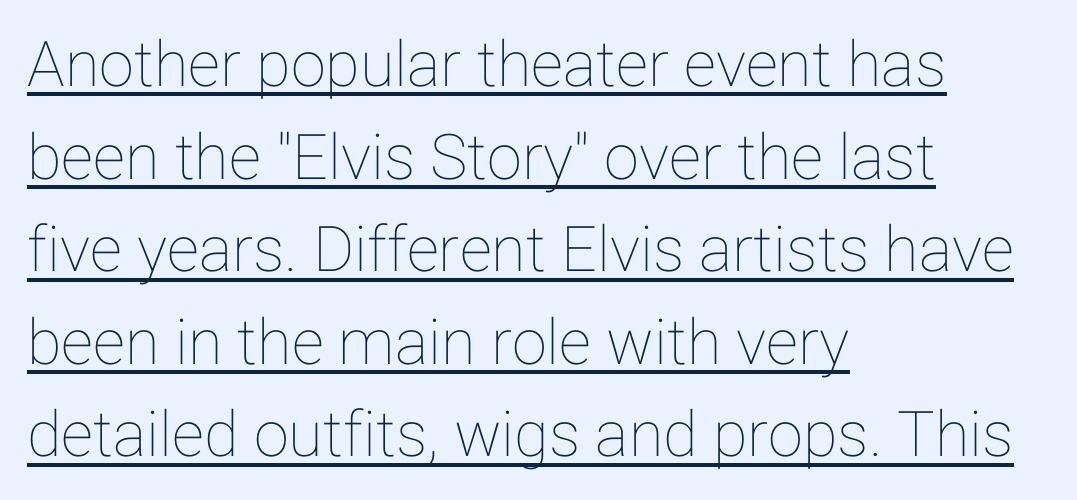
Tracking value appears to be zero — textbook default spacing. Beneath each row of characters lies a ruled line. Here the designer chose a conventional face with non-uniform glyph widths. Horizontally, the lines are justified to the leading edge only. Posture: straight, roman, zero tilt. This block has exactly the height ordinary leading produces.
